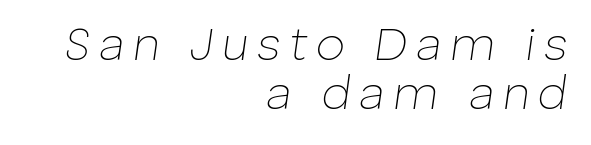
{"italic": "yes", "lean": "right", "slant_degrees": 8, "bold": "no", "weight": "thin", "width": "normal", "stroke_contrast": "low", "x_height": "medium", "monospaced": "no", "underline": "no", "align": "right", "line_spacing": "tight", "line_spacing_ratio": 1.04, "glyph_px": 47}
